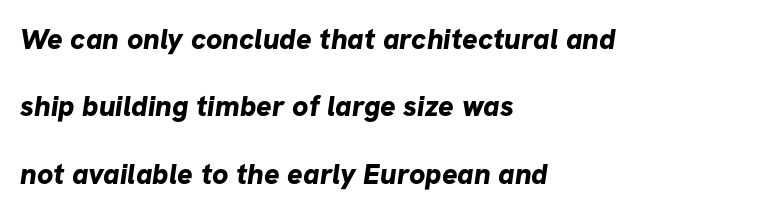
The image shows 29 px bold sans-serif type; set left-aligned, loose line spacing (2.32x), normal letter spacing, not underlined; low stroke contrast and a medium x-height.
